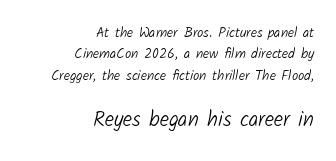
Q: Is the text bold? A: No.
Q: Is the text underlined? A: No.
Q: How is the paragraph aligned? A: Right-aligned.
Q: Is the spacing between letters normal or unusually wide? A: Normal.
Q: Is the spacing between lines tight, normal or loose? A: Normal.
Q: Which block of text is set in a larger size, the first (top) or the second (bottom)? A: The second (bottom) one.
